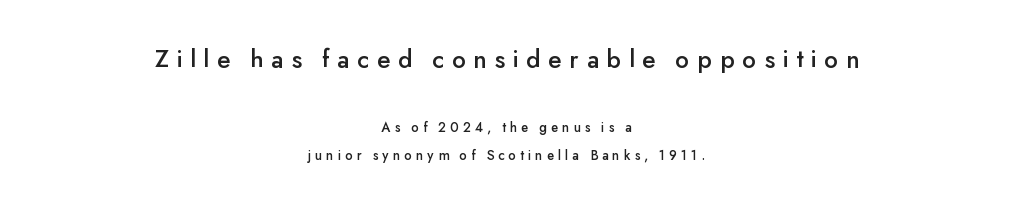
Q: Is the text italic (slanted)? A: No, it is upright.
Q: Is the text underlined? A: No.
Q: How is the paragraph aligned? A: Centered.
Q: Is the spacing between letters normal or unusually wide? A: Unusually wide.
Q: Is the spacing between lines tight, normal or loose? A: Loose.
Q: Which block of text is set in a larger size, the first (top) or the second (bottom)? A: The first (top) one.
